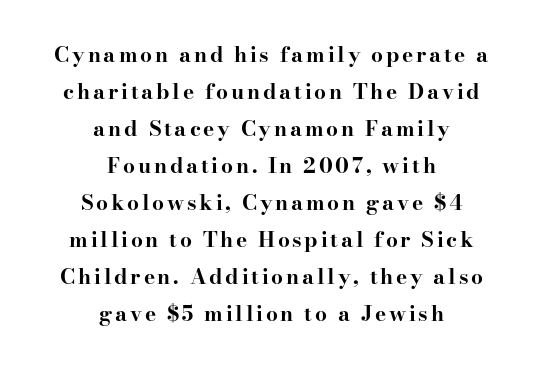
The image shows 21 px bold type, upright; set centered, line spacing 1.76x, not underlined.
